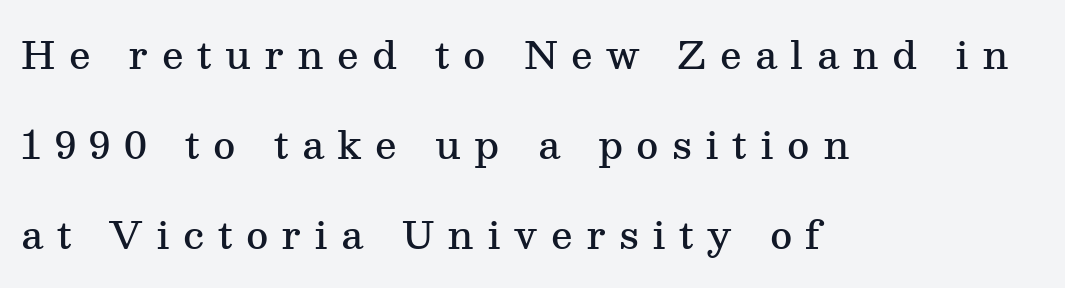
Q: Is the text bold? A: Semi-bold.
Q: Is the text italic (slanted)? A: No, it is upright.
Q: Is the typeface a serif or a sans-serif typeface? A: Serif.
Q: Is the text underlined? A: No.
Q: How is the paragraph aligned? A: Left-aligned.
Q: Is the spacing between letters normal or unusually wide? A: Unusually wide.
Q: Is the spacing between lines tight, normal or loose? A: Loose.
Q: Width (condensed, normal, or wide)? A: Normal.
Q: Stroke contrast? A: Medium.
Q: x-height? A: Medium.
Q: Monospaced? A: No.
